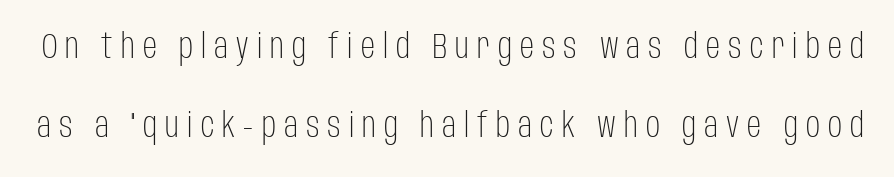
The image shows 35 px light, condensed sans-serif type, upright; set loose line spacing (2.27x), unusually wide letter spacing (+0.23 em), not underlined; low stroke contrast and a large x-height.
